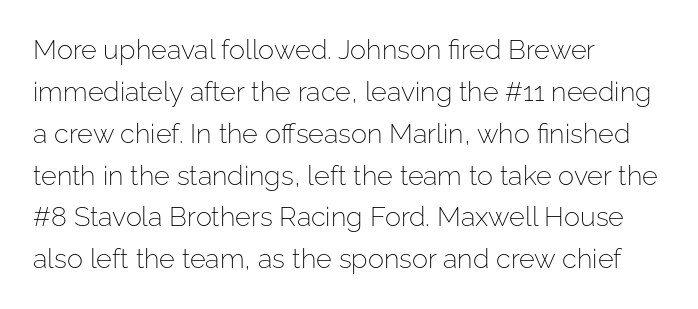
Anything drawn beneath the words? Only blank space. Each word holds together tightly as a unit, with standard inter-letter gaps. Each stroke keeps to a modest, everyday thickness or less. Normally led — the rows are evenly, conventionally spaced. In CSS terms this would be text-align: left. Does the lettering tilt? It doesn't — this is upright.
